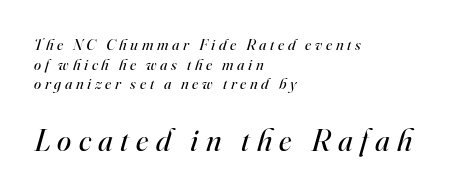
The image shows 32 px regular-weight serif type, italic (leaning right); set left-aligned, line spacing 1.23x, unusually wide letter spacing (+0.23 em), not underlined; the second (bottom) block is 2.0x larger; high stroke contrast and a small x-height.
